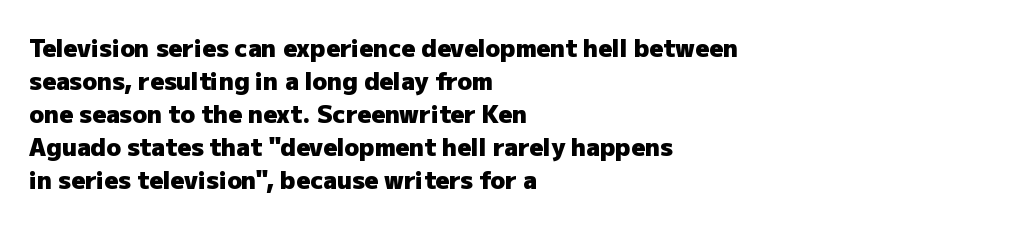
{"italic": "no", "bold": "yes", "underline": "no", "align": "left", "line_spacing": "normal", "line_spacing_ratio": 1.38, "letter_spacing": "normal", "letter_spacing_em": 0.0, "glyph_px": 24}
